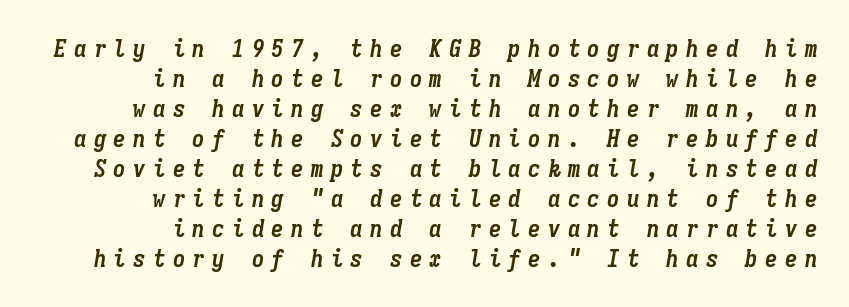
{"italic": "yes", "lean": "right", "slant_degrees": 9, "bold": "yes", "underline": "no", "align": "right", "line_spacing_ratio": 1.2, "letter_spacing": "wide", "letter_spacing_em": 0.29, "glyph_px": 25}
